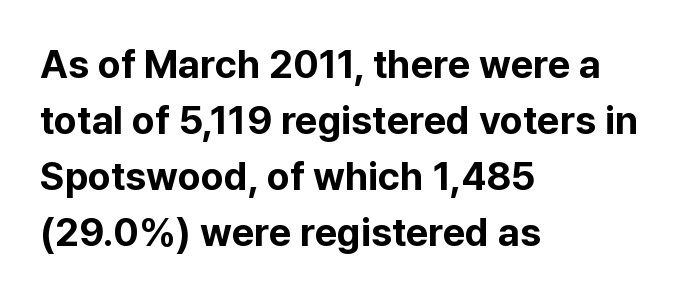
In terms of posture, this sample is upright. Interline gaps are of average width in this sample. This sample is left-justified, so line endings fall wherever the words run out. The passage shown has conventional tracking throughout.
